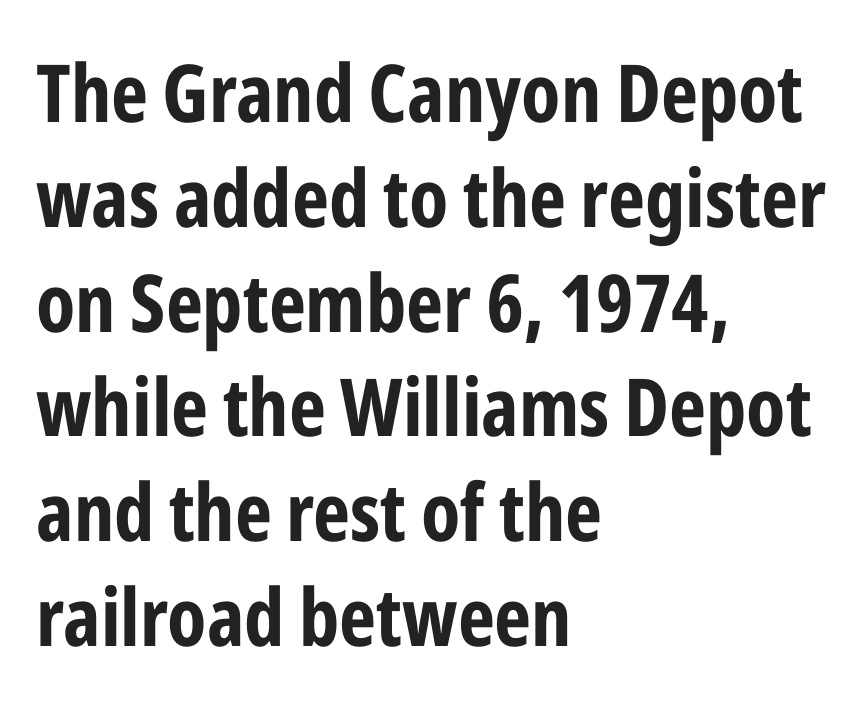
Q: Is the text bold? A: Yes.
Q: Is the text italic (slanted)? A: No, it is upright.
Q: Is the typeface a serif or a sans-serif typeface? A: Sans-serif.
Q: Is the text underlined? A: No.
Q: How is the paragraph aligned? A: Left-aligned.
Q: Is the spacing between letters normal or unusually wide? A: Normal.
Q: Is the spacing between lines tight, normal or loose? A: Normal.
Q: Width (condensed, normal, or wide)? A: Condensed.
Q: Stroke contrast? A: Low.
Q: x-height? A: Medium.
Q: Monospaced? A: No.
